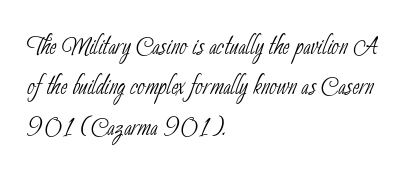
Weight class: somewhere from thin through regular. This sample uses plain, unmodified letter spacing. Where is the straight margin? On the left. In terms of letterform style, serifs are entirely absent. These lines are rendered in a variable-pitch font.
